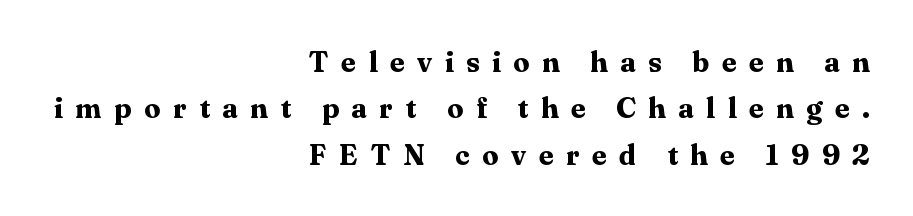
Q: Is the text bold? A: Yes.
Q: Is the text italic (slanted)? A: No, it is upright.
Q: Is the typeface a serif or a sans-serif typeface? A: Serif.
Q: Is the text underlined? A: No.
Q: How is the paragraph aligned? A: Right-aligned.
Q: Is the spacing between letters normal or unusually wide? A: Unusually wide.
Q: Is the spacing between lines tight, normal or loose? A: Normal.
Q: Width (condensed, normal, or wide)? A: Normal.
Q: Stroke contrast? A: Medium.
Q: x-height? A: Medium.
Q: Monospaced? A: No.
